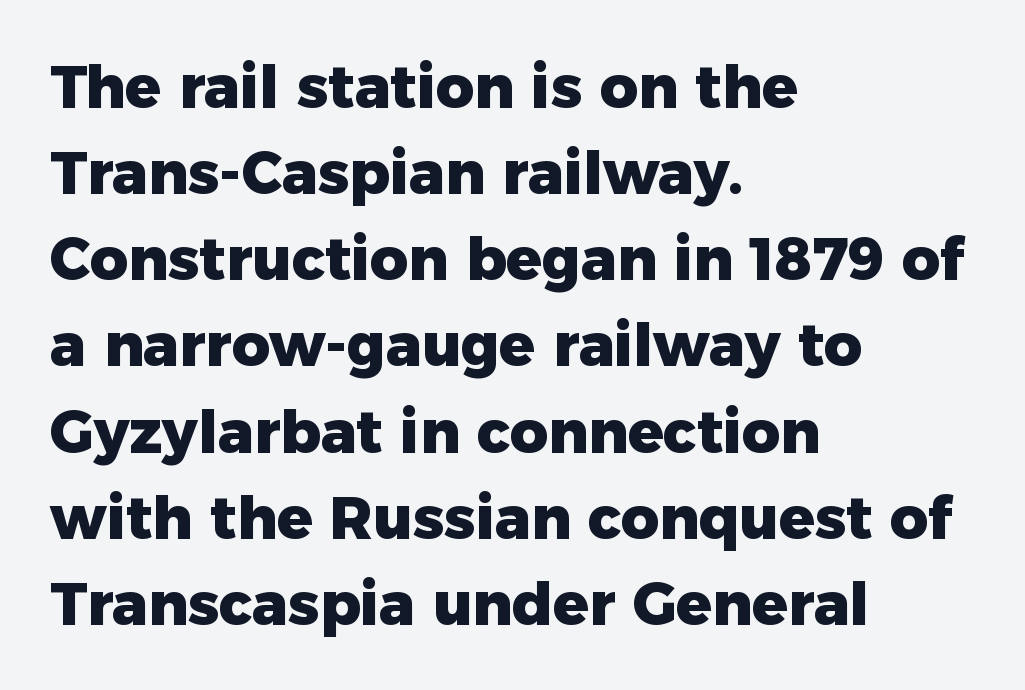
{"serif": "no", "italic": "no", "bold": "yes", "weight": "heavy", "width": "normal", "stroke_contrast": "low", "x_height": "medium", "monospaced": "no", "underline": "no", "align": "left", "line_spacing": "normal", "line_spacing_ratio": 1.46, "letter_spacing": "normal", "letter_spacing_em": 0.0, "glyph_px": 59}
